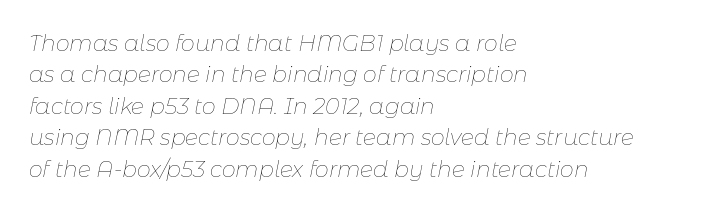
Posture: slanted. The strip under each line holds only bare page. No chunkiness to these letters — they're not bold. A normal amount of white space separates one row of letters from the next. The letterforms sit shoulder to shoulder at normal distance.
